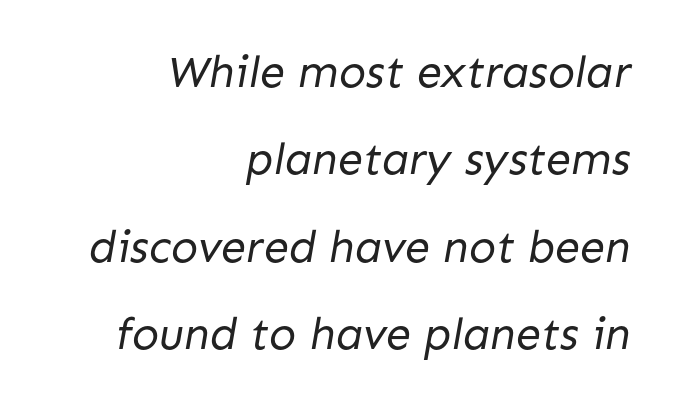
{"serif": "no", "bold": "no", "weight": "regular", "width": "normal", "stroke_contrast": "low", "x_height": "medium", "monospaced": "no", "underline": "no", "align": "right", "line_spacing": "loose", "line_spacing_ratio": 1.94, "letter_spacing": "normal", "letter_spacing_em": 0.0, "glyph_px": 45}
